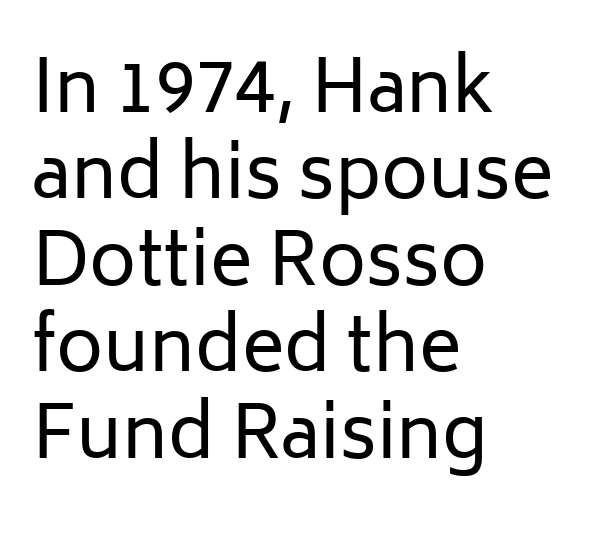
Q: Is the text bold? A: No.
Q: Is the text italic (slanted)? A: No, it is upright.
Q: Is the typeface a serif or a sans-serif typeface? A: Sans-serif.
Q: Is the text underlined? A: No.
Q: How is the paragraph aligned? A: Left-aligned.
Q: Is the spacing between letters normal or unusually wide? A: Normal.
Q: Width (condensed, normal, or wide)? A: Normal.
Q: Stroke contrast? A: Low.
Q: x-height? A: Medium.
Q: Monospaced? A: No.
